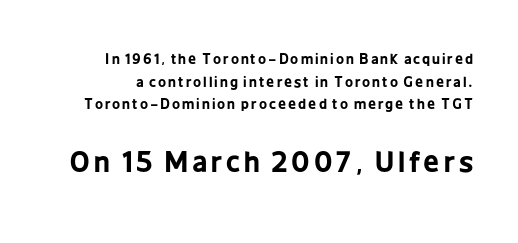
The image shows 28 px bold, condensed sans-serif type, upright; set normal line spacing (1.61x), not underlined; the second (bottom) block is 2.0x larger; low stroke contrast and a medium x-height.
